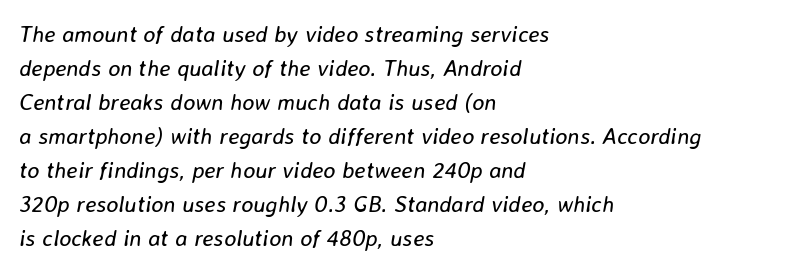
The strokes are not fattened; the text isn't bold. Style check: oblique. Students, observe: this is what conventionally led text looks like. Every row of glyphs begins at an identical x-position on the left.
